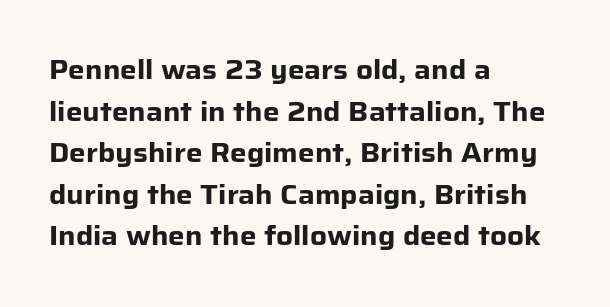
{"italic": "no", "bold": "yes", "underline": "no", "align": "left", "line_spacing": "normal", "line_spacing_ratio": 1.6, "letter_spacing": "normal", "letter_spacing_em": 0.0, "glyph_px": 26}
